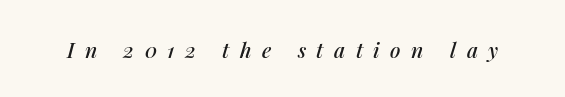
The horizontal fit of the characters is loose and conspicuously gappy. Quick note: italic. Check under the words: just untouched page.
